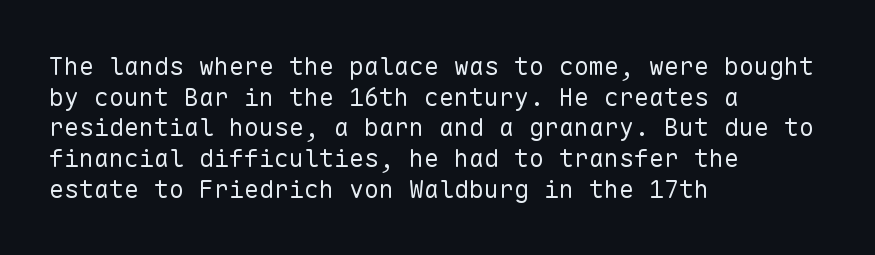
{"italic": "no", "bold": "no", "underline": "no", "align": "left", "line_spacing_ratio": 1.23, "letter_spacing": "normal", "letter_spacing_em": 0.0, "glyph_px": 25}
